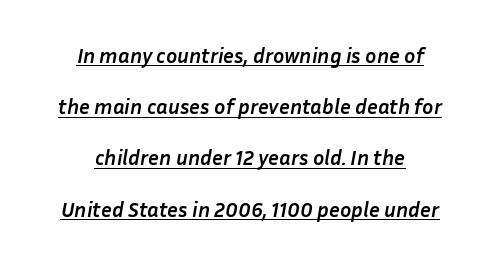
Nothing unusual about the tracking: characters are spaced as the font intends. I'd describe the lettering as bold — thick and assertive. Notice how a bar underscores the lettering throughout. When letters slant like this, we call the style italic.
